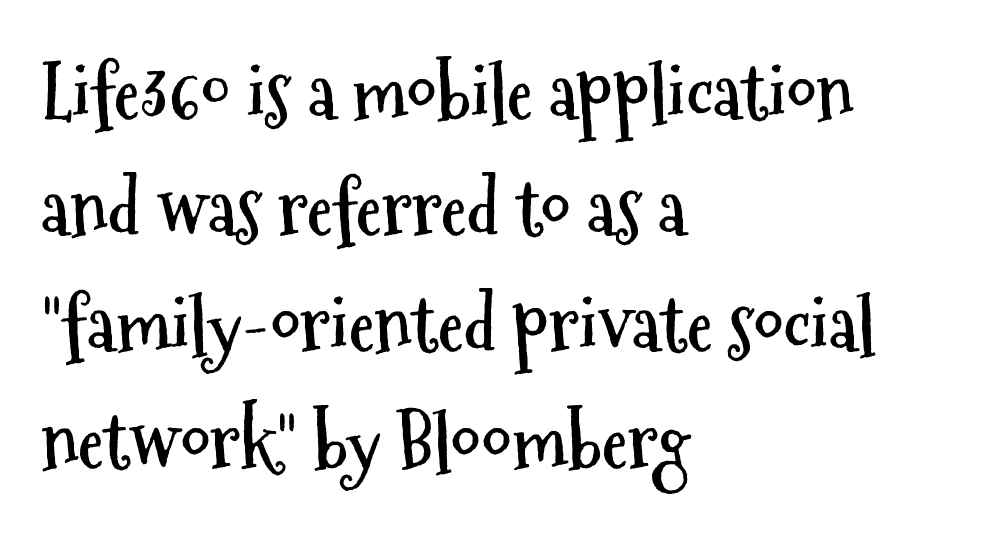
{"serif": "no", "italic": "no", "bold": "yes", "weight": "semibold", "width": "condensed", "stroke_contrast": "medium", "x_height": "medium", "monospaced": "no", "underline": "no", "align": "left", "line_spacing": "normal", "line_spacing_ratio": 1.57, "letter_spacing": "normal", "letter_spacing_em": 0.0, "glyph_px": 74}
